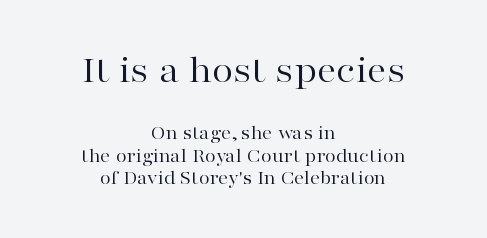
The image shows 39 px regular-weight, wide serif type, upright; set centered, tight line spacing (1.11x), normal letter spacing, not underlined; the first (top) block is 1.95x larger; high stroke contrast and a medium x-height.
